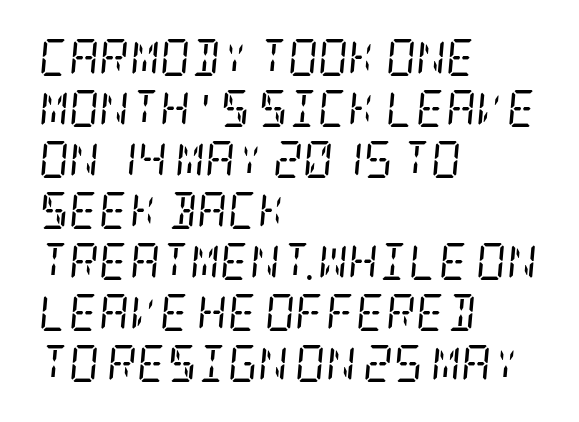
Q: Is the text bold? A: No.
Q: Is the text italic (slanted)? A: Yes, it leans right by about 5 degrees.
Q: Is the typeface a serif or a sans-serif typeface? A: Serif.
Q: Is the text underlined? A: No.
Q: How is the paragraph aligned? A: Left-aligned.
Q: Is the spacing between letters normal or unusually wide? A: Normal.
Q: Is the spacing between lines tight, normal or loose? A: Normal.
Q: Width (condensed, normal, or wide)? A: Condensed.
Q: Stroke contrast? A: Low.
Q: x-height? A: Large.
